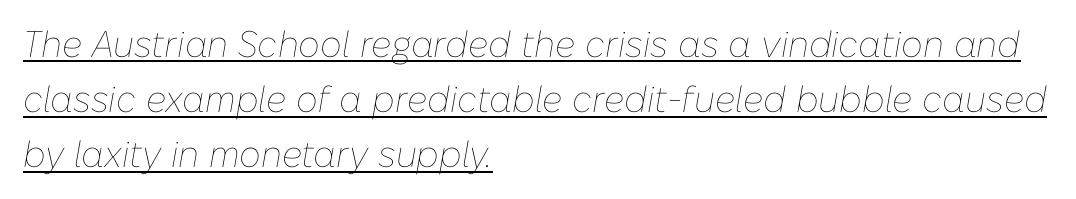
The image shows 37 px thin type, italic (leaning right); set left-aligned, normal line spacing (1.49x), normal letter spacing, underlined; low stroke contrast and a medium x-height.
